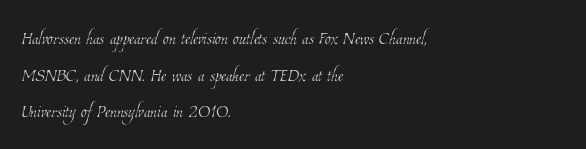
{"bold": "no", "underline": "no", "align": "left", "line_spacing": "normal", "line_spacing_ratio": 1.53, "letter_spacing": "normal", "letter_spacing_em": 0.0, "glyph_px": 24}
